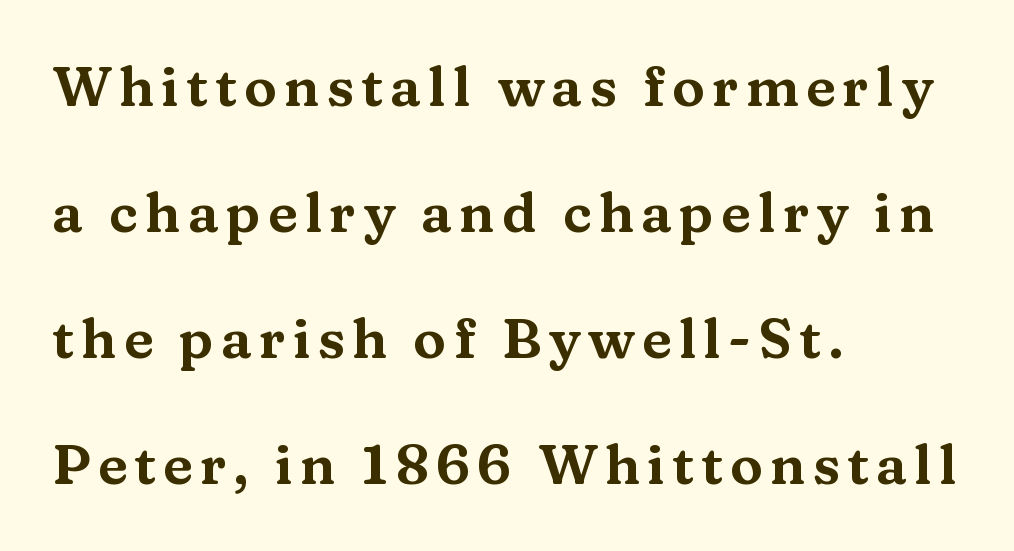
{"serif": "yes", "italic": "no", "width": "wide", "stroke_contrast": "medium", "x_height": "medium", "monospaced": "no", "underline": "no", "align": "left", "line_spacing": "loose", "line_spacing_ratio": 2.29, "glyph_px": 55}
